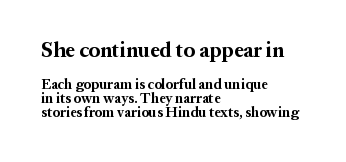
The image shows 21 px bold type, upright; set left-aligned, tight line spacing (0.98x), normal letter spacing, not underlined; the first (top) block is 1.5x larger.
